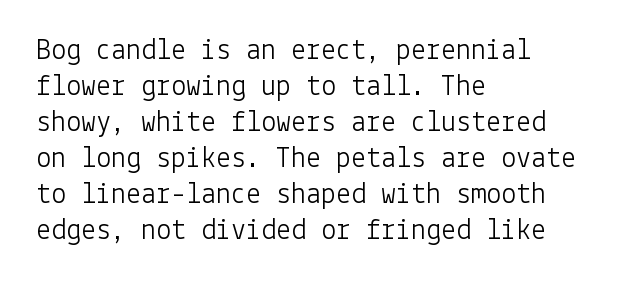
Q: Is the text bold? A: No.
Q: Is the text italic (slanted)? A: No, it is upright.
Q: Is the typeface a serif or a sans-serif typeface? A: Sans-serif.
Q: Is the text underlined? A: No.
Q: How is the paragraph aligned? A: Left-aligned.
Q: Is the spacing between letters normal or unusually wide? A: Normal.
Q: Width (condensed, normal, or wide)? A: Normal.
Q: Stroke contrast? A: Low.
Q: x-height? A: Medium.
